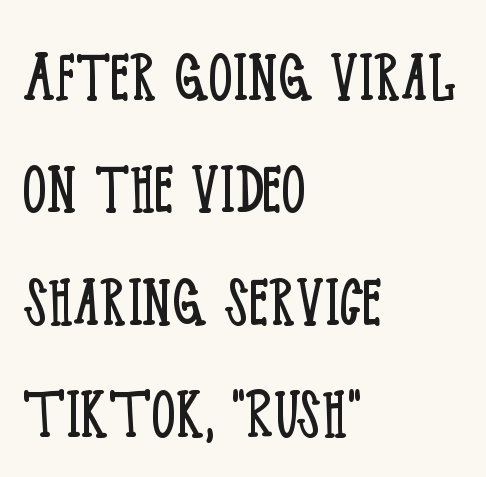
The image shows 78 px light, condensed serif type, upright; set left-aligned, normal line spacing (1.44x), normal letter spacing, not underlined; low stroke contrast and a large x-height.
